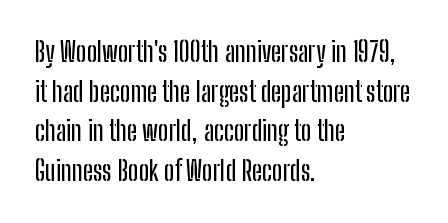
{"italic": "no", "underline": "no", "align": "left", "line_spacing": "normal", "line_spacing_ratio": 1.47, "letter_spacing": "normal", "letter_spacing_em": 0.0, "glyph_px": 27}
